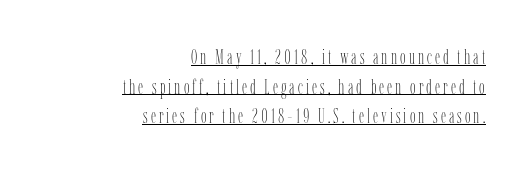
{"italic": "no", "bold": "no", "underline": "yes", "align": "right", "line_spacing": "normal", "line_spacing_ratio": 1.48, "glyph_px": 20}
